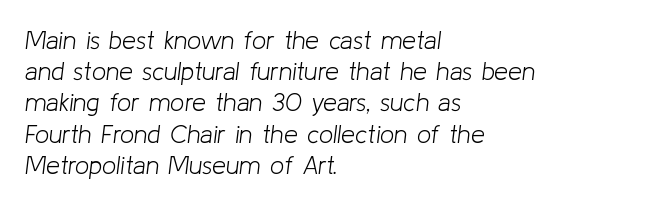
Q: Is the text bold? A: No.
Q: Is the text italic (slanted)? A: Yes, it leans right by about 8 degrees.
Q: Is the text underlined? A: No.
Q: How is the paragraph aligned? A: Left-aligned.
Q: Is the spacing between letters normal or unusually wide? A: Normal.
Q: Is the spacing between lines tight, normal or loose? A: Normal.
